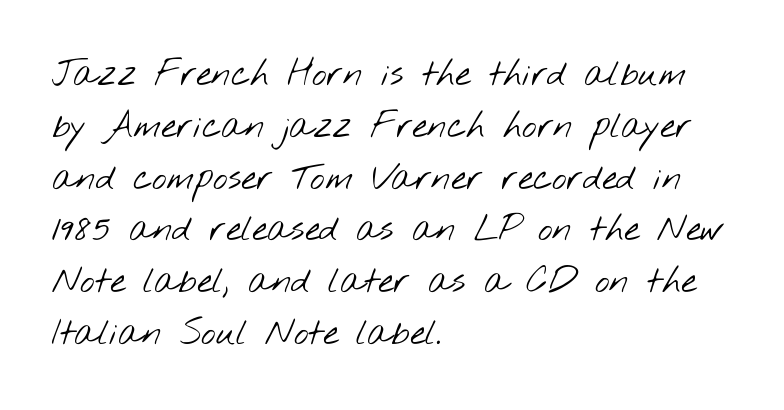
Summary of vertical rhythm: regular, with standard interline spacing. Looks like regular typesetting: each glyph gets only the width it needs. Unbolded letterforms with no extra heft. Between one letter and the next there's only the usual sliver of space. Bare-footed words on every line. Are there feet on the stems? There aren't — it's a sans.
